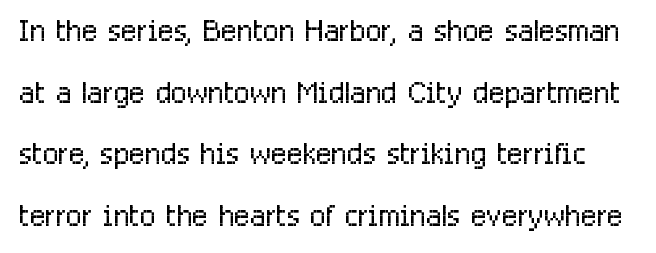
{"serif": "no", "italic": "no", "bold": "no", "weight": "light", "width": "condensed", "stroke_contrast": "low", "x_height": "medium", "monospaced": "no", "underline": "no", "line_spacing": "normal", "line_spacing_ratio": 1.47, "letter_spacing": "normal", "letter_spacing_em": 0.0, "glyph_px": 42}
